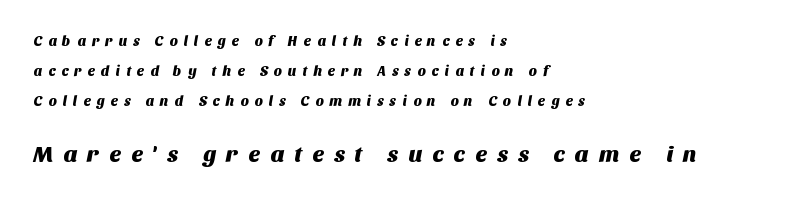
Of the two passages, the one underneath uses the larger point size. Compared with a centered layout, this one pins lines to the left instead. Descender tails drop into unmarked territory. What's the leading like? Stretched, with rows far apart.
